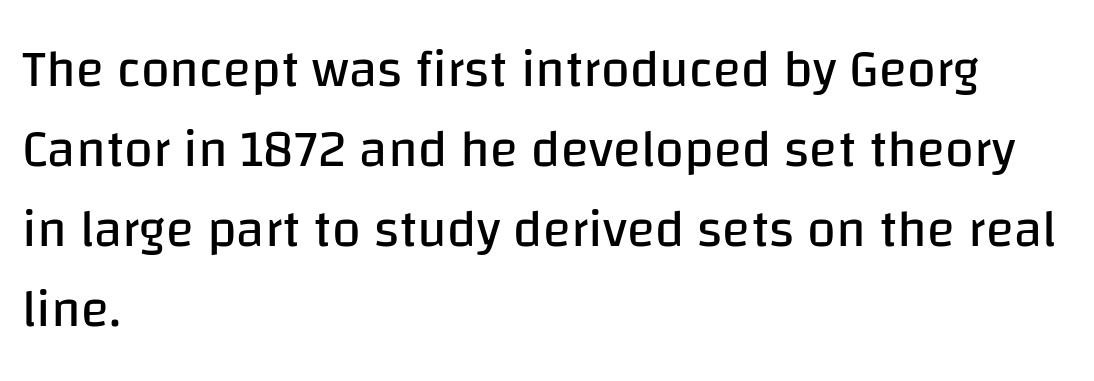
The image shows 52 px regular-weight sans-serif type, upright; set left-aligned, normal line spacing (1.54x), normal letter spacing, not underlined; low stroke contrast and a large x-height.
